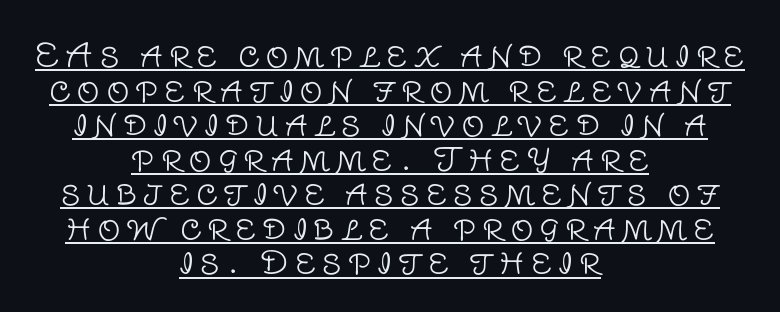
The image shows 32 px light sans-serif type; set centered, tight line spacing (1.08x), underlined; low stroke contrast and a large x-height.
